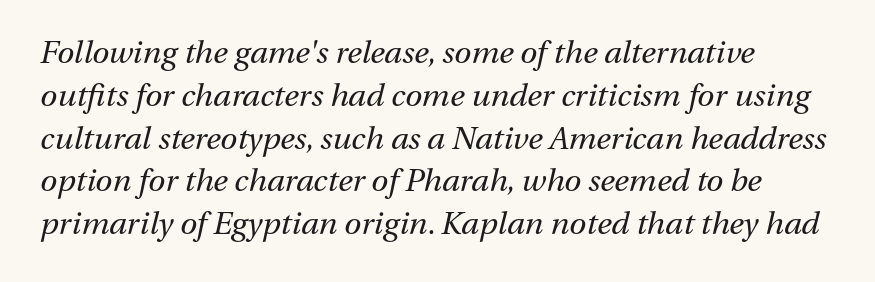
{"italic": "yes", "lean": "right", "slant_degrees": 13, "bold": "no", "weight": "regular", "width": "normal", "stroke_contrast": "medium", "x_height": "medium", "monospaced": "no", "underline": "no", "align": "left", "line_spacing": "normal", "line_spacing_ratio": 1.38, "letter_spacing": "normal", "letter_spacing_em": 0.0, "glyph_px": 31}
